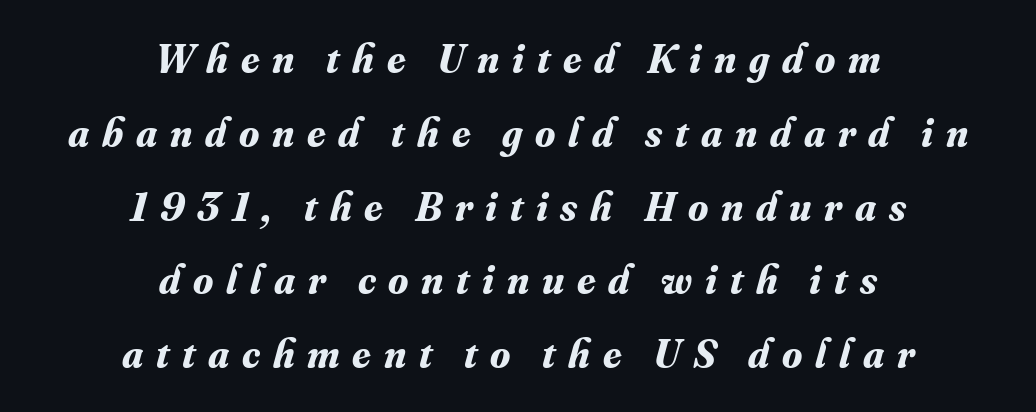
{"serif": "yes", "italic": "yes", "lean": "right", "slant_degrees": 16, "bold": "yes", "weight": "bold", "width": "normal", "stroke_contrast": "medium", "x_height": "small", "monospaced": "no", "underline": "no", "align": "center", "line_spacing_ratio": 1.8, "letter_spacing": "wide", "letter_spacing_em": 0.31, "glyph_px": 41}
